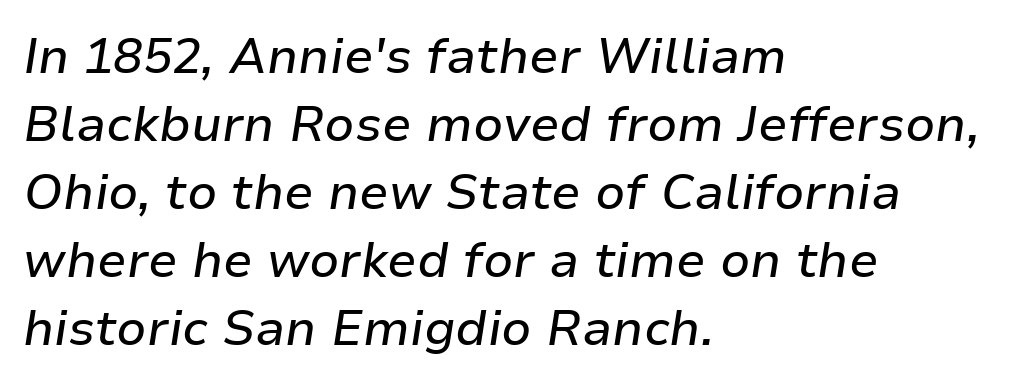
{"italic": "yes", "lean": "right", "slant_degrees": 9, "width": "normal", "stroke_contrast": "low", "x_height": "medium", "monospaced": "no", "underline": "no", "align": "left", "line_spacing": "normal", "line_spacing_ratio": 1.39, "letter_spacing": "normal", "letter_spacing_em": 0.0, "glyph_px": 49}
